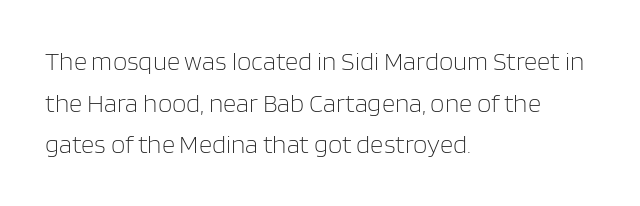
{"italic": "no", "bold": "no", "underline": "no", "align": "left", "line_spacing": "normal", "line_spacing_ratio": 1.6, "letter_spacing": "normal", "letter_spacing_em": 0.0, "glyph_px": 26}
